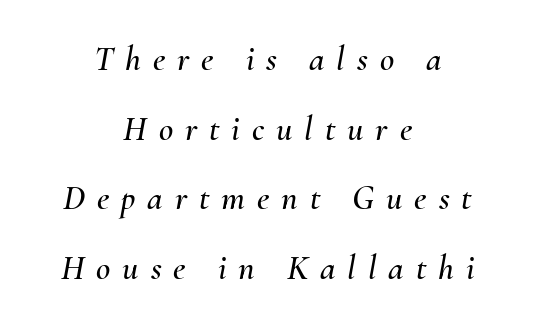
The image shows 35 px text type, italic (leaning right); set centered, loose line spacing (1.99x), unusually wide letter spacing (+0.34 em), not underlined; medium stroke contrast and a small x-height.
